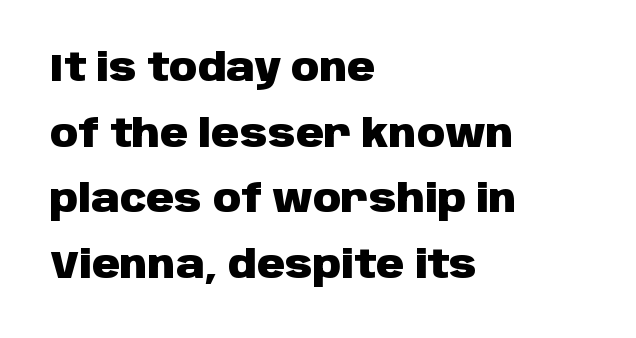
Just letters on the line, the space beneath them empty. The lines in this sample share a left origin and differ only in where they stop. Looks like regular typesetting: each glyph gets only the width it needs. Upright lettering throughout. The sample has been set heavy, in full bold. Compared with typical paragraphs, the rows here are spaced about the same.
